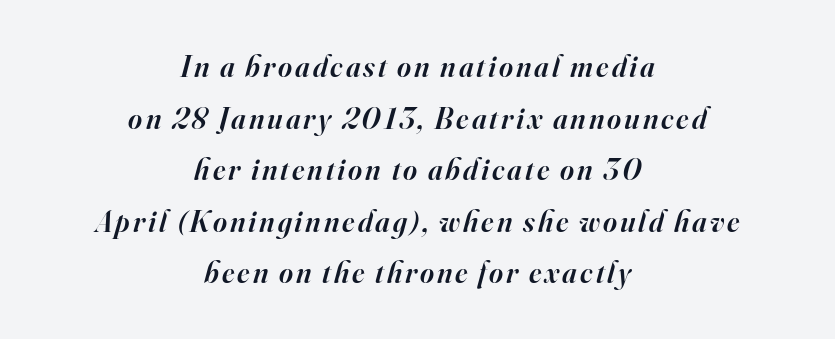
Which margin do the lines hug? Neither — every line sits in the middle. These words are printed semibold, heavier than regular yet not bold. Character widths vary here, with narrow letters taking less room than wide ones. Nobody drew a line under any word here. The rendering applies a slant to the glyphs. Is this a sans? No — the strokes have serifs.
